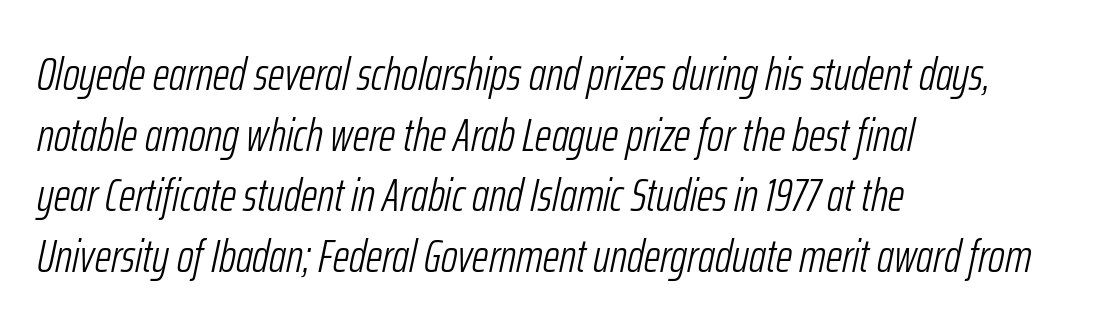
Is the type heavy? It reads as light-to-regular instead. Is the letter spacing exaggerated? No — it looks like the ordinary default. The leading is moderate, giving the passage an even texture. Quick note: italic. One-word summary of the alignment: left.
